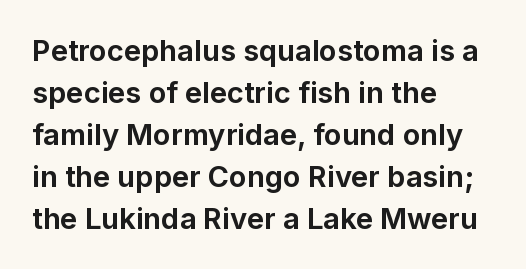
Q: Is the text bold? A: Yes.
Q: Is the text italic (slanted)? A: No, it is upright.
Q: Is the typeface a serif or a sans-serif typeface? A: Sans-serif.
Q: Is the text underlined? A: No.
Q: How is the paragraph aligned? A: Left-aligned.
Q: Is the spacing between letters normal or unusually wide? A: Normal.
Q: Is the spacing between lines tight, normal or loose? A: Normal.
Q: Width (condensed, normal, or wide)? A: Normal.
Q: Stroke contrast? A: Low.
Q: x-height? A: Medium.
Q: Monospaced? A: No.
